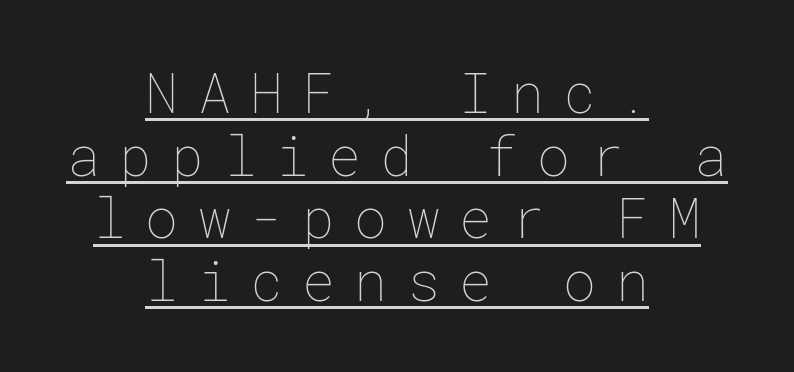
Q: Is the text bold? A: No.
Q: Is the text italic (slanted)? A: No, it is upright.
Q: Is the text underlined? A: Yes.
Q: How is the paragraph aligned? A: Centered.
Q: Is the spacing between letters normal or unusually wide? A: Unusually wide.
Q: Is the spacing between lines tight, normal or loose? A: Tight.
Q: Width (condensed, normal, or wide)? A: Normal.
Q: Stroke contrast? A: Low.
Q: x-height? A: Medium.
